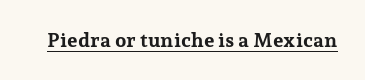
Q: Is the text bold? A: Yes.
Q: Is the text italic (slanted)? A: No, it is upright.
Q: Is the text underlined? A: Yes.
Q: Is the spacing between letters normal or unusually wide? A: Normal.
